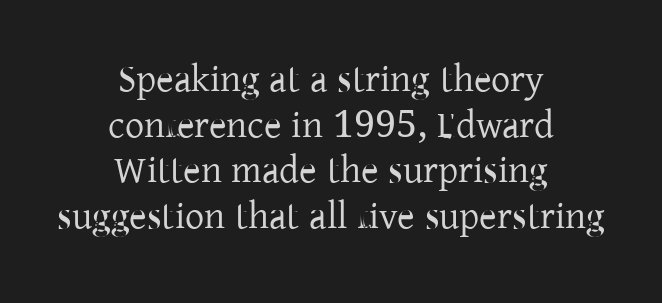
A typesetter would mark this as roman, not italic. Caption: multi-line text, centered on the measure. Serif or sans? Serif — the stroke terminals have little feet. The line texture is even and compact thanks to regular tracking. The face used here is proportionally spaced, like ordinary book or web type. Stroke thickness stays within the range of a standard reading face or lighter.
